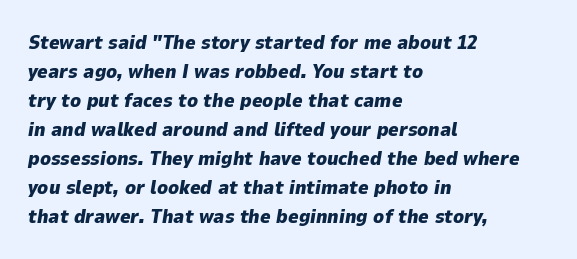
The image shows 20 px bold type, italic (leaning right); set left-aligned, normal line spacing (1.45x), normal letter spacing, not underlined.
